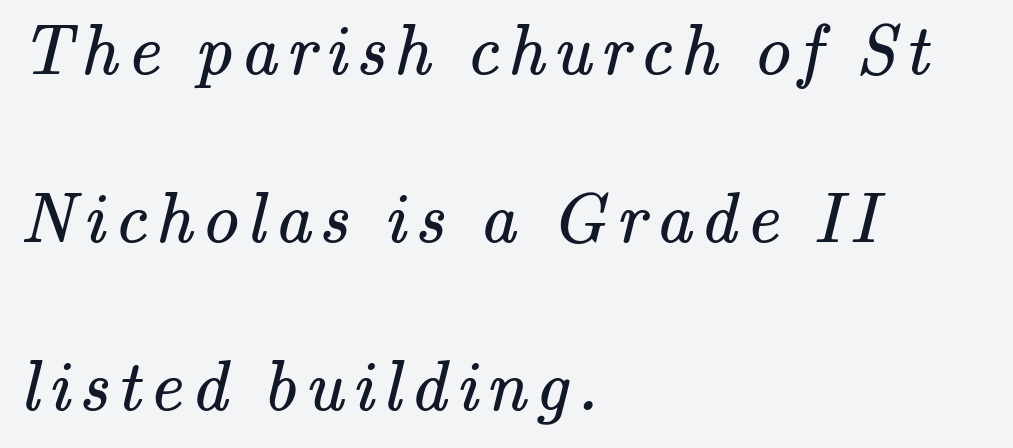
The image shows 72 px regular-weight serif type; set left-aligned, loose line spacing (2.33x), not underlined; medium stroke contrast and a small x-height.
